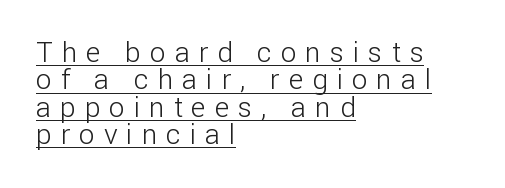
The specimen includes a rule beneath the text block's lines. Line starts are locked; line ends wander. Does the type have serifs? No, each stem ends abruptly. What stands out about the letter spacing? Its width — letters are far apart. The block of text is dense from top to bottom, with scant space between rows. You could not count columns in this text — the font is proportionally spaced.
